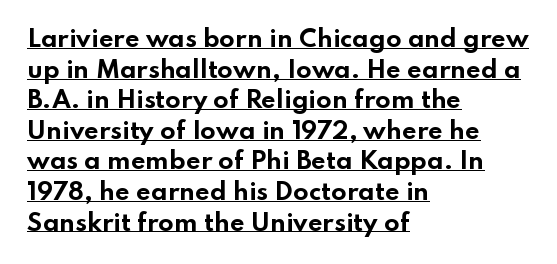
The image shows 23 px bold type, upright; set left-aligned, normal line spacing (1.33x), normal letter spacing, underlined.
